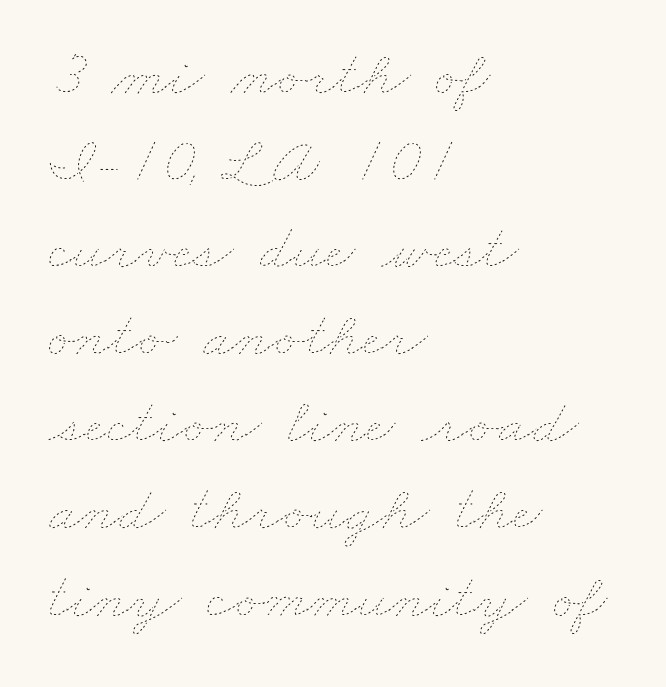
Q: Is the text bold? A: No.
Q: Is the text underlined? A: No.
Q: How is the paragraph aligned? A: Left-aligned.
Q: Is the spacing between letters normal or unusually wide? A: Normal.
Q: Is the spacing between lines tight, normal or loose? A: Normal.
Q: Width (condensed, normal, or wide)? A: Wide.
Q: Stroke contrast? A: Low.
Q: x-height? A: Small.
Q: Monospaced? A: No.
